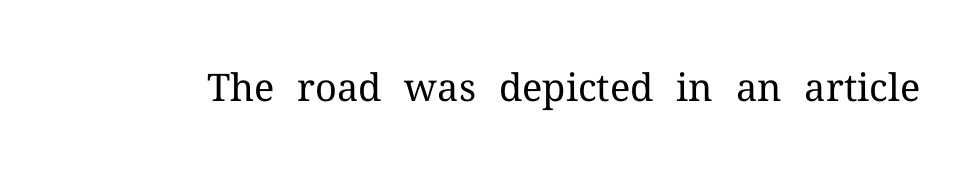
Decoration check: the copy has no underline. Note: serifs present on the glyphs. The passage shown is typed in a proportional face where columns would drift. How are the letters spaced? Ordinarily, with no added tracking. Weight: regular or lighter. Posture: vertical.
